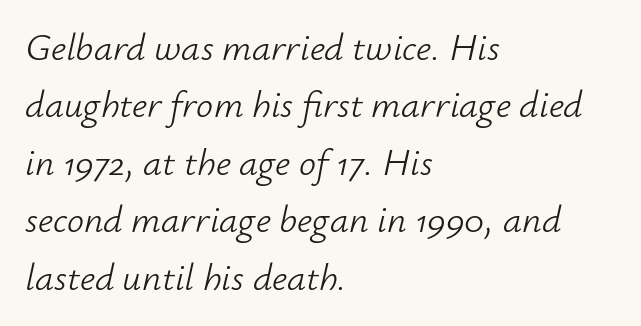
The image shows 38 px light type, italic (leaning right); set left-aligned, normal line spacing (1.51x), normal letter spacing, not underlined; low stroke contrast and a small x-height.
